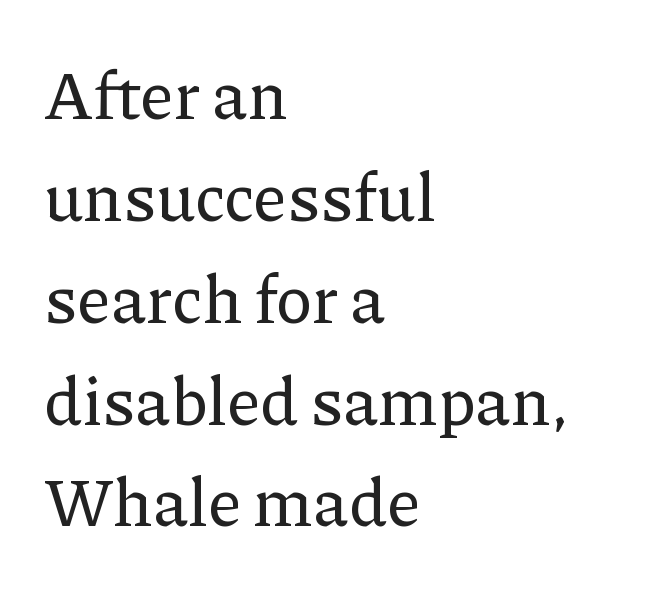
{"serif": "yes", "italic": "no", "width": "normal", "stroke_contrast": "low", "x_height": "medium", "monospaced": "no", "underline": "no", "align": "left", "line_spacing": "normal", "line_spacing_ratio": 1.52, "letter_spacing": "normal", "letter_spacing_em": 0.0, "glyph_px": 67}
